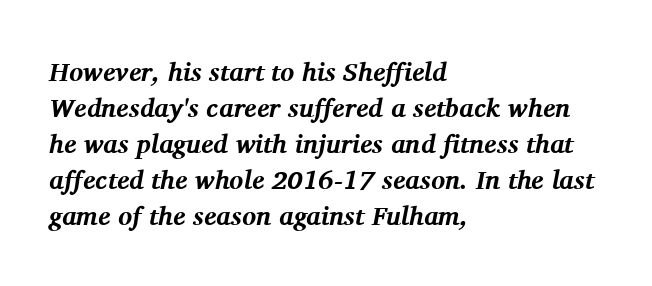
The image shows 26 px bold type, italic (leaning right); set left-aligned, normal line spacing (1.38x), normal letter spacing, not underlined.
